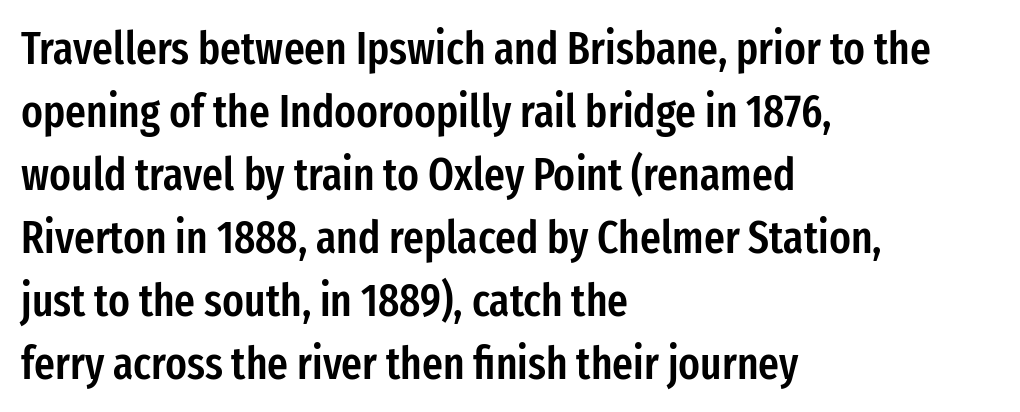
If you measured baseline to baseline, you'd find a middling distance. A typesetter would call this zero additional tracking. The space beneath each line is pristine and unruled. No feet cap the strokes, marking this as sans-serif type.
